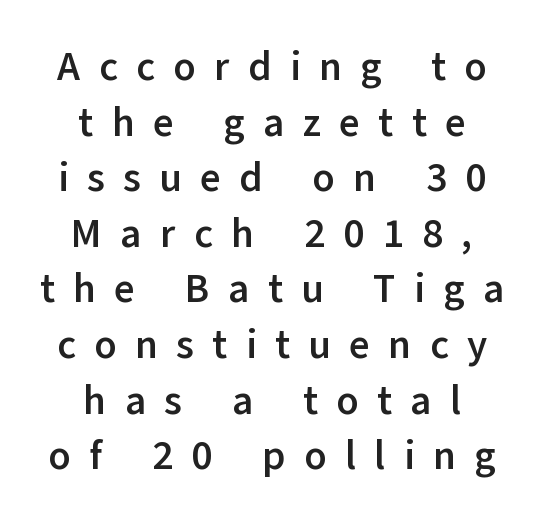
Q: Is the text bold? A: Yes.
Q: Is the text italic (slanted)? A: No, it is upright.
Q: Is the typeface a serif or a sans-serif typeface? A: Sans-serif.
Q: Is the text underlined? A: No.
Q: How is the paragraph aligned? A: Centered.
Q: Is the spacing between letters normal or unusually wide? A: Unusually wide.
Q: Is the spacing between lines tight, normal or loose? A: Normal.
Q: Width (condensed, normal, or wide)? A: Normal.
Q: Stroke contrast? A: Low.
Q: x-height? A: Medium.
Q: Monospaced? A: No.
